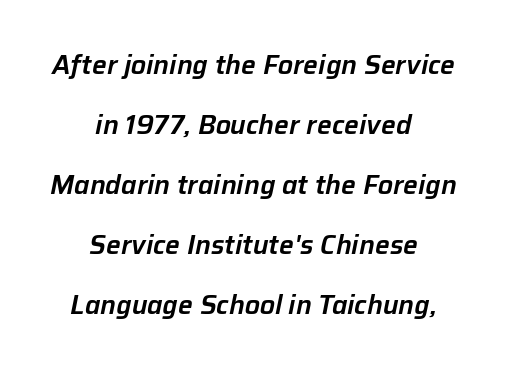
The image shows 26 px text type, italic (leaning right); set centered, loose line spacing (2.31x), normal letter spacing, not underlined.
